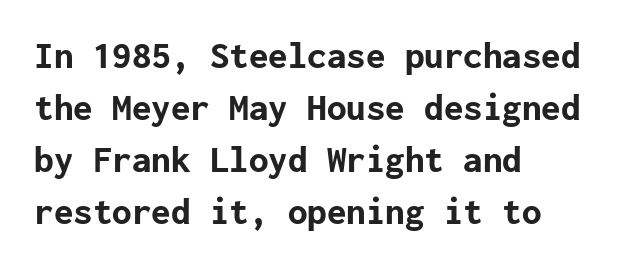
{"serif": "no", "italic": "no", "bold": "yes", "weight": "bold", "width": "normal", "stroke_contrast": "low", "x_height": "medium", "underline": "no", "align": "left", "line_spacing": "normal", "line_spacing_ratio": 1.33, "letter_spacing": "normal", "letter_spacing_em": 0.0, "glyph_px": 39}
